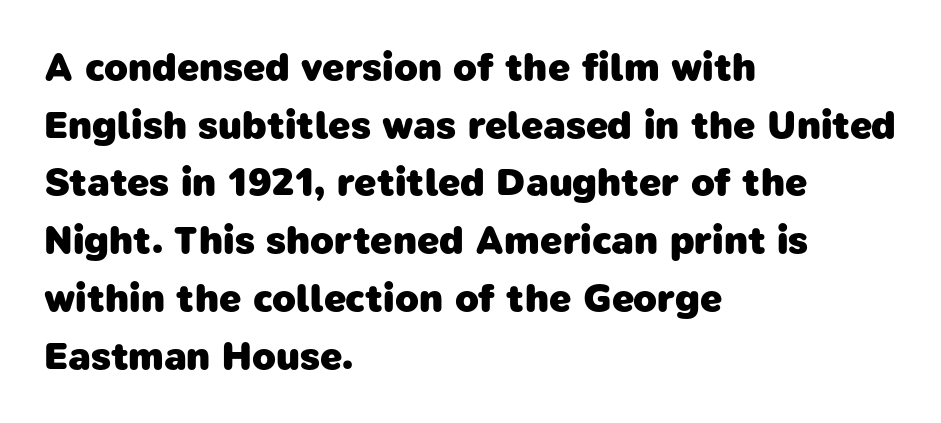
Q: Is the text bold? A: Yes.
Q: Is the typeface a serif or a sans-serif typeface? A: Sans-serif.
Q: Is the text underlined? A: No.
Q: How is the paragraph aligned? A: Left-aligned.
Q: Is the spacing between letters normal or unusually wide? A: Normal.
Q: Is the spacing between lines tight, normal or loose? A: Normal.
Q: Width (condensed, normal, or wide)? A: Normal.
Q: Stroke contrast? A: Low.
Q: x-height? A: Medium.
Q: Monospaced? A: No.
